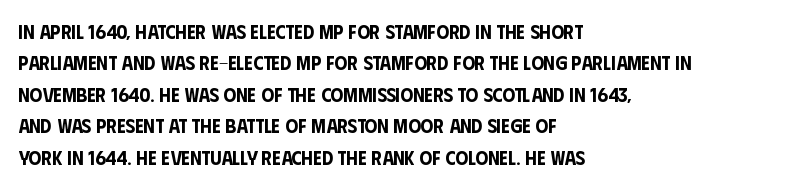
The image shows 20 px text type, upright; set left-aligned, normal line spacing (1.57x), normal letter spacing, not underlined.
